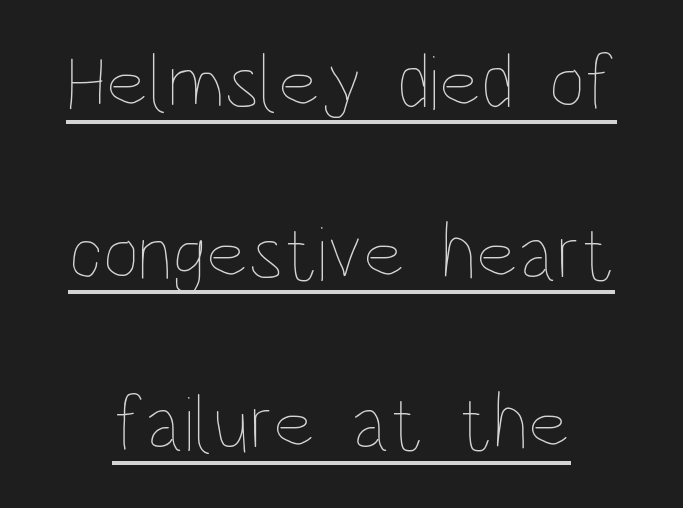
The face used here is rendered with its standard letterfit. Letters have the restrained weight of plain body copy at most. How would I describe the line gaps? Wide and relaxed. Here the designer chose a conventional face with non-uniform glyph widths. Nope, not italic — everything's standing straight. Honestly, the underline is the first thing you notice here.
